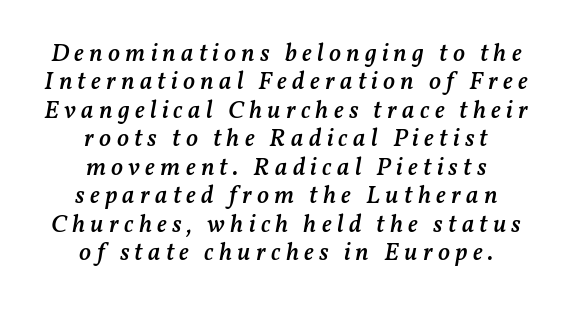
Heft: intermediate — a semibold. Successive baselines arrive quickly, one right under another. When letters slant like this, we call the style italic. Check the space under the baseline: it is left empty. Honestly, the letter spacing is so wide it's the main thing you notice.
